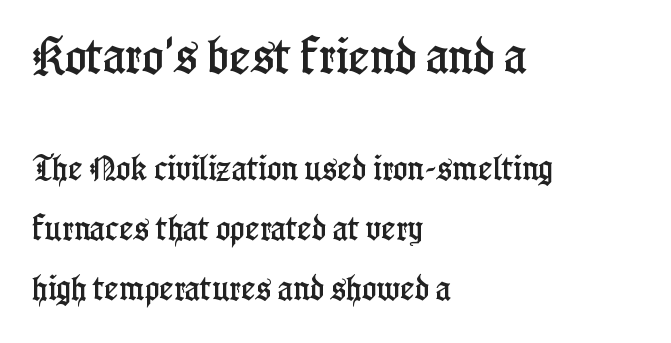
The image shows 40 px condensed serif type, upright; set left-aligned, loose line spacing (2.21x), normal letter spacing, not underlined; the first (top) block is 1.48x larger; low stroke contrast and a medium x-height.
